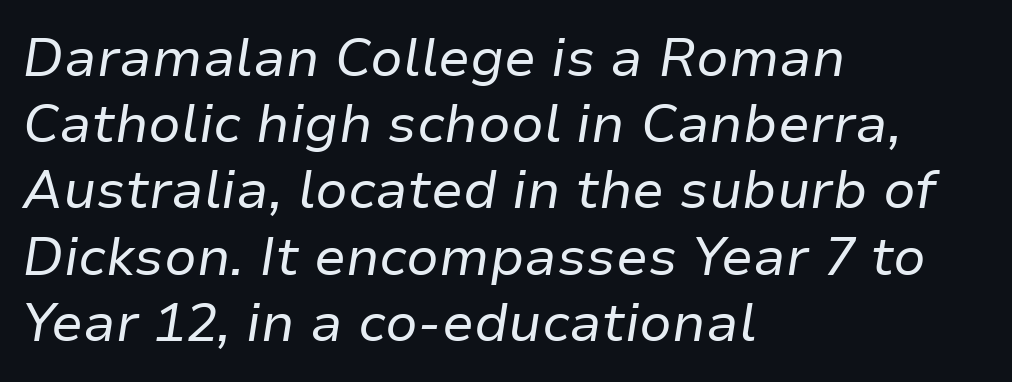
{"italic": "yes", "lean": "right", "slant_degrees": 9, "bold": "no", "weight": "regular", "width": "normal", "stroke_contrast": "low", "x_height": "medium", "monospaced": "no", "underline": "no", "align": "left", "line_spacing": "normal", "line_spacing_ratio": 1.25, "letter_spacing": "normal", "letter_spacing_em": 0.0, "glyph_px": 53}
